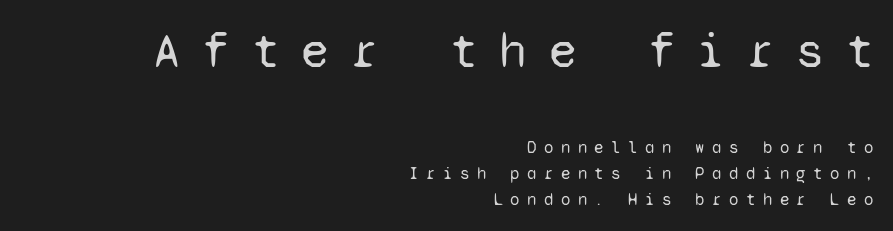
{"serif": "no", "italic": "no", "bold": "no", "weight": "regular", "width": "normal", "stroke_contrast": "low", "x_height": "medium", "monospaced": "yes", "underline": "no", "align": "right", "line_spacing": "normal", "line_spacing_ratio": 1.54, "letter_spacing": "wide", "letter_spacing_em": 0.44, "larger_block": "first", "size_ratio": 2.94, "glyph_px": 50}
